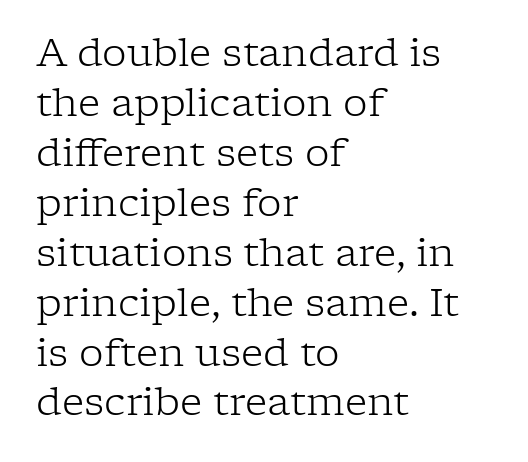
Q: Is the text bold? A: No.
Q: Is the text italic (slanted)? A: No, it is upright.
Q: Is the typeface a serif or a sans-serif typeface? A: Serif.
Q: Is the text underlined? A: No.
Q: How is the paragraph aligned? A: Left-aligned.
Q: Is the spacing between letters normal or unusually wide? A: Normal.
Q: Is the spacing between lines tight, normal or loose? A: Normal.
Q: Width (condensed, normal, or wide)? A: Normal.
Q: Stroke contrast? A: Low.
Q: x-height? A: Medium.
Q: Monospaced? A: No.
